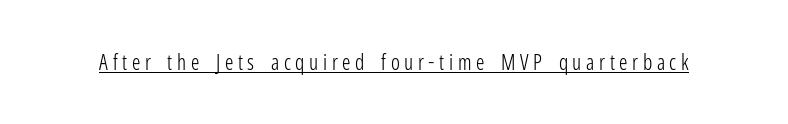
Is this a heavy cut? Hardly; it is regular or lighter. Quick note: not italic, upright. The letterforms stand isolated, each surrounded by extra space. Emphasis is given by a line drawn under the lettering.
